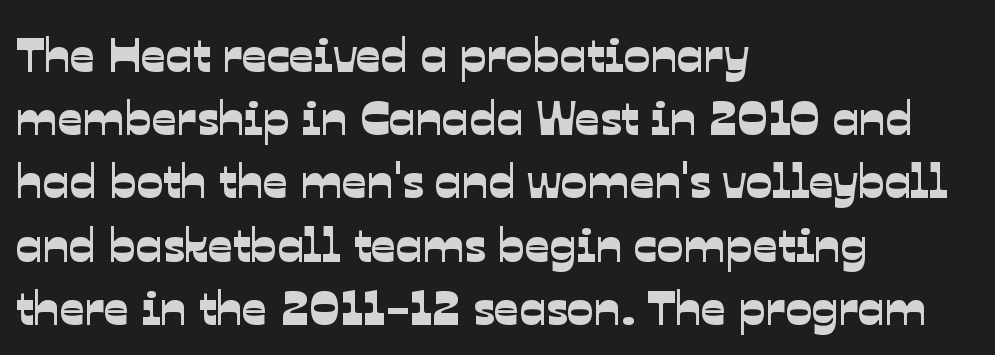
Only glyphs here, with clear space below each row. Rows of type keep a routine distance in the vertical direction. The lines are quadded left. The face used here is proportionally spaced, like ordinary book or web type.
